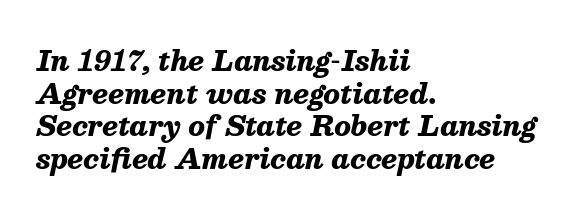
The face used here has a pronounced slope to its letters. Plenty of ink on the page — the face is bold. The lines in this sample share a left origin and differ only in where they stop. Type without underlining.
